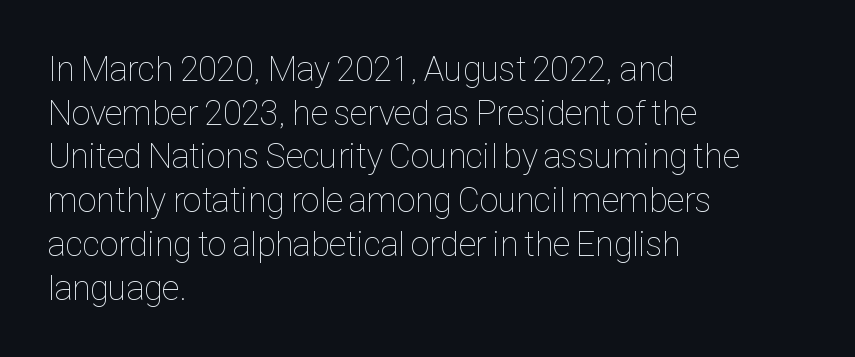
{"italic": "no", "bold": "no", "weight": "thin", "width": "condensed", "stroke_contrast": "low", "x_height": "medium", "monospaced": "no", "underline": "no", "align": "left", "line_spacing": "normal", "line_spacing_ratio": 1.25, "letter_spacing": "normal", "letter_spacing_em": 0.0, "glyph_px": 35}
